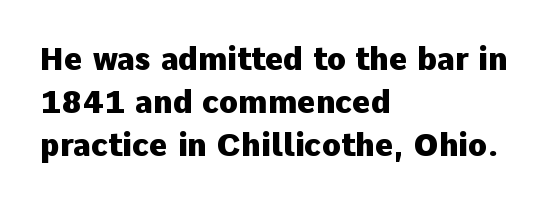
Designer's note — italics off, roman on. Here the designer chose a conventional face with non-uniform glyph widths. Stroke thickness is high; the sample reads as a true bold. Every row of glyphs begins at an identical x-position on the left. The specimen omits any rule beneath the text block's lines.
